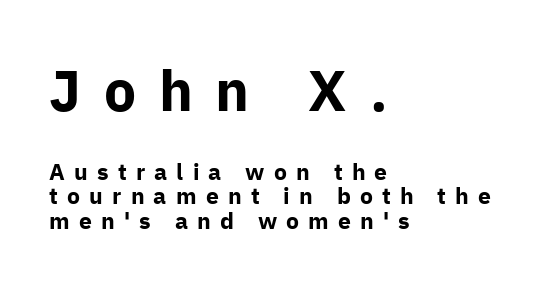
Q: Is the text bold? A: Yes.
Q: Is the text italic (slanted)? A: No, it is upright.
Q: Is the typeface a serif or a sans-serif typeface? A: Sans-serif.
Q: Is the text underlined? A: No.
Q: How is the paragraph aligned? A: Left-aligned.
Q: Is the spacing between letters normal or unusually wide? A: Unusually wide.
Q: Is the spacing between lines tight, normal or loose? A: Tight.
Q: Which block of text is set in a larger size, the first (top) or the second (bottom)? A: The first (top) one.
Q: Width (condensed, normal, or wide)? A: Normal.
Q: Stroke contrast? A: Low.
Q: x-height? A: Medium.
Q: Monospaced? A: No.
